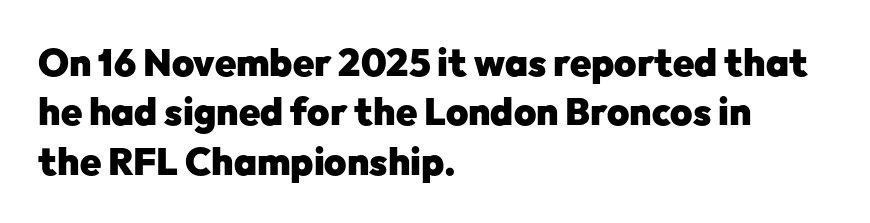
The image shows 38 px heavy sans-serif type, upright; set left-aligned, normal line spacing (1.3x), normal letter spacing, not underlined; low stroke contrast and a medium x-height.
